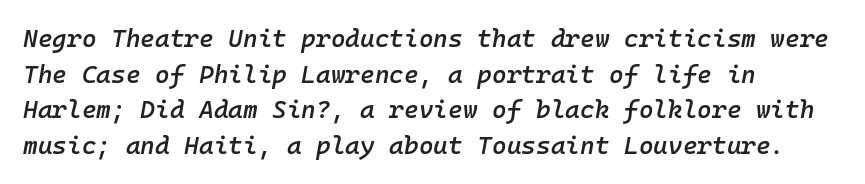
Q: Is the text bold? A: Semi-bold.
Q: Is the text italic (slanted)? A: Yes, it leans right by about 10 degrees.
Q: Is the text underlined? A: No.
Q: How is the paragraph aligned? A: Left-aligned.
Q: Is the spacing between letters normal or unusually wide? A: Normal.
Q: Is the spacing between lines tight, normal or loose? A: Normal.
